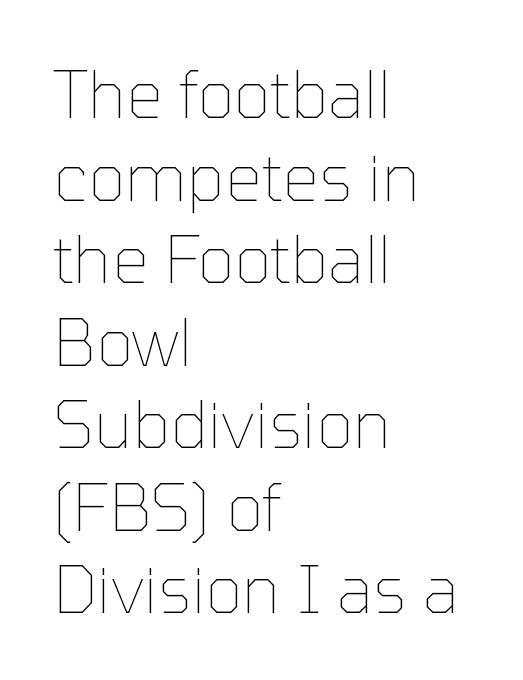
The passage shown is not underscored anywhere. Stem width sits at or under what a default text font uses. The rag falls on the right side of this text block. A typesetter would call this proportional, since set widths differ per character.
